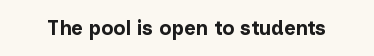
The rendering keeps characters at their native spacing. Underlining? Definitely not there. Nope, not italic — everything's standing straight. Set as a true bold cut, around the 700 mark.
